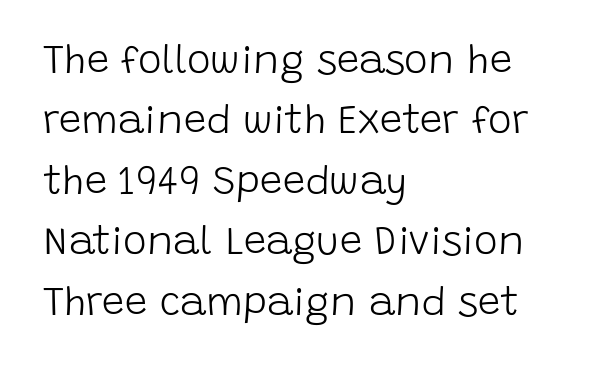
The image shows 40 px light sans-serif type, upright; set left-aligned, normal line spacing (1.51x), normal letter spacing, not underlined; low stroke contrast and a large x-height.
